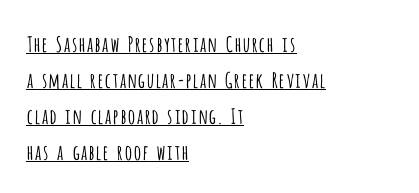
The image shows 21 px text type, upright; set left-aligned, line spacing 1.72x, normal letter spacing, underlined.
